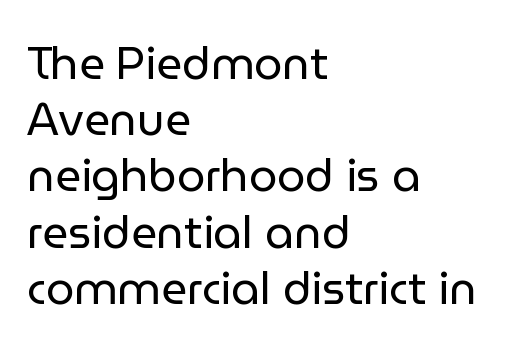
{"serif": "no", "italic": "no", "bold": "no", "weight": "regular", "width": "normal", "stroke_contrast": "low", "x_height": "medium", "monospaced": "no", "underline": "no", "align": "left", "line_spacing": "normal", "line_spacing_ratio": 1.25, "letter_spacing": "normal", "letter_spacing_em": 0.0, "glyph_px": 45}
